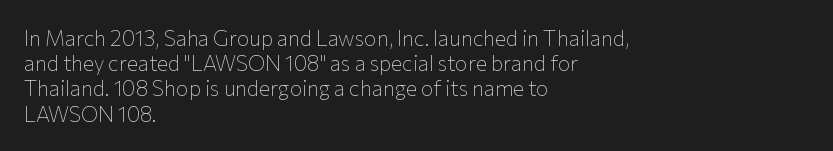
{"italic": "no", "bold": "no", "underline": "no", "align": "left", "line_spacing_ratio": 1.2, "letter_spacing": "normal", "letter_spacing_em": 0.0, "glyph_px": 21}
